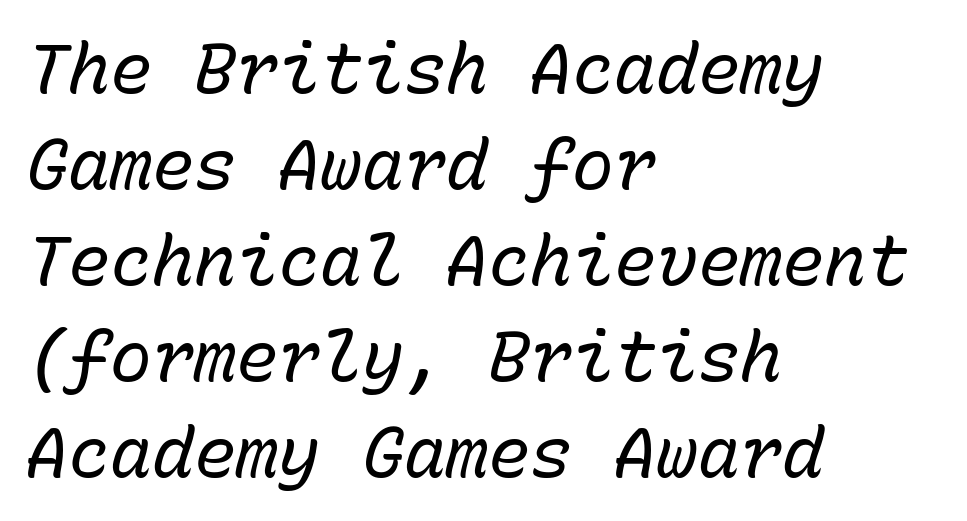
The image shows 70 px regular-weight type, italic (leaning right), monospaced; set left-aligned, normal line spacing (1.37x), normal letter spacing, not underlined; low stroke contrast and a medium x-height.
